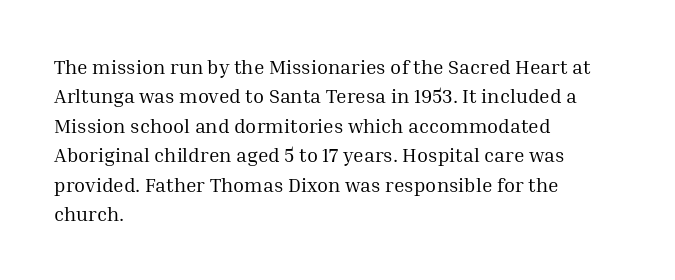
{"italic": "no", "bold": "no", "underline": "no", "align": "left", "line_spacing": "normal", "line_spacing_ratio": 1.47, "letter_spacing": "normal", "letter_spacing_em": 0.0, "glyph_px": 20}
